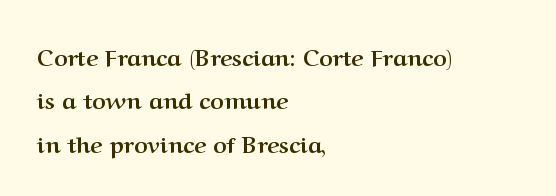
The image shows 23 px bold type, upright; set left-aligned, line spacing 1.89x, normal letter spacing, not underlined.
